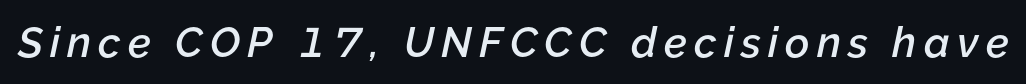
Q: Is the text bold? A: Semi-bold.
Q: Is the text italic (slanted)? A: Yes, it leans right by about 12 degrees.
Q: Is the text underlined? A: No.
Q: Width (condensed, normal, or wide)? A: Normal.
Q: Stroke contrast? A: Low.
Q: x-height? A: Medium.
Q: Monospaced? A: No.
